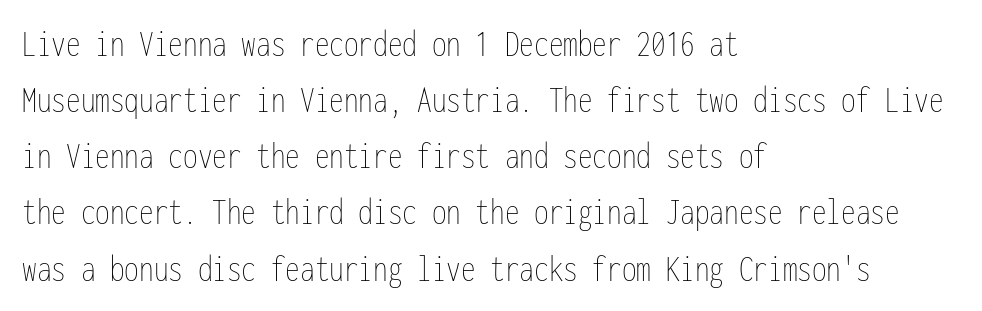
This rendering uses left alignment, leaving the right contour irregular. Reading down the column, the eye jumps a familiar distance to each next line. Heft: none added — not bold. The face used here is rendered with its standard letterfit.
